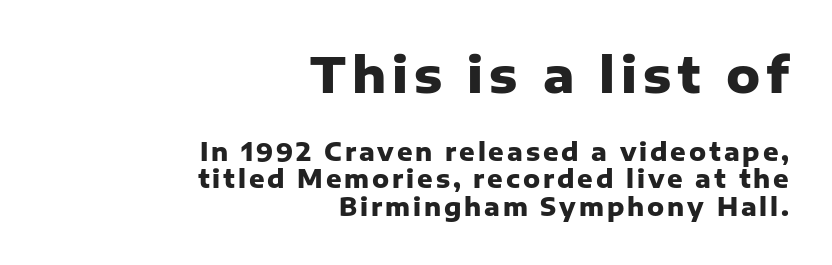
The image shows 48 px heavy sans-serif type, upright; set right-aligned, tight line spacing (1.14x), not underlined; the first (top) block is 2.0x larger; low stroke contrast and a medium x-height.
